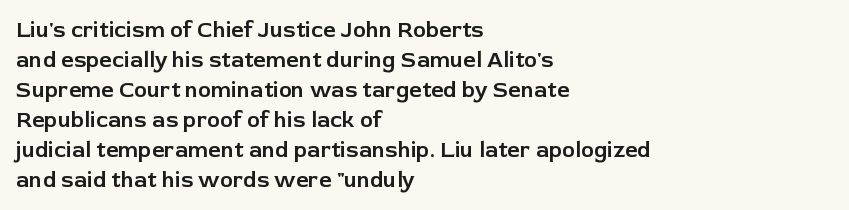
Q: Is the text italic (slanted)? A: No, it is upright.
Q: Is the text underlined? A: No.
Q: How is the paragraph aligned? A: Left-aligned.
Q: Is the spacing between letters normal or unusually wide? A: Normal.
Q: Is the spacing between lines tight, normal or loose? A: Normal.
